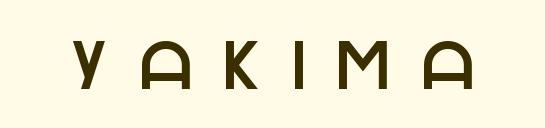
Q: Is the text italic (slanted)? A: No, it is upright.
Q: Is the typeface a serif or a sans-serif typeface? A: Sans-serif.
Q: Is the text underlined? A: No.
Q: Is the spacing between letters normal or unusually wide? A: Unusually wide.
Q: Width (condensed, normal, or wide)? A: Normal.
Q: Stroke contrast? A: Low.
Q: x-height? A: Large.
Q: Monospaced? A: No.
